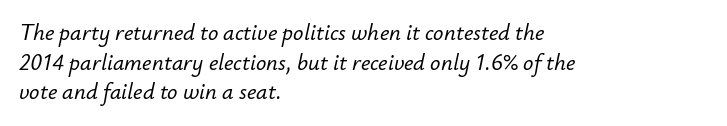
{"italic": "yes", "lean": "right", "slant_degrees": 12, "underline": "no", "align": "left", "line_spacing": "normal", "line_spacing_ratio": 1.29, "letter_spacing": "normal", "letter_spacing_em": 0.0, "glyph_px": 23}
